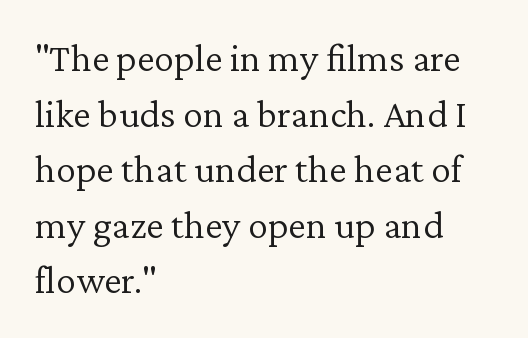
{"serif": "yes", "italic": "no", "bold": "no", "weight": "light", "width": "normal", "stroke_contrast": "low", "x_height": "medium", "monospaced": "no", "underline": "no", "align": "left", "line_spacing": "normal", "line_spacing_ratio": 1.39, "letter_spacing": "normal", "letter_spacing_em": 0.0, "glyph_px": 40}
